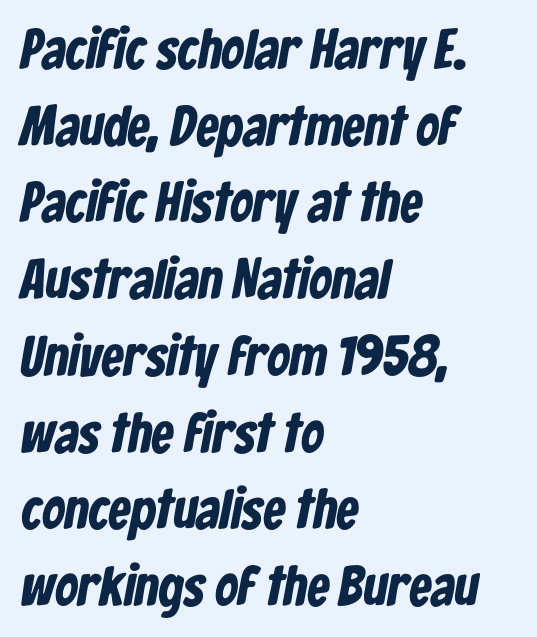
{"serif": "no", "bold": "yes", "weight": "bold", "width": "condensed", "stroke_contrast": "low", "x_height": "medium", "monospaced": "no", "underline": "no", "align": "left", "line_spacing": "normal", "line_spacing_ratio": 1.37, "letter_spacing": "normal", "letter_spacing_em": 0.0, "glyph_px": 56}
